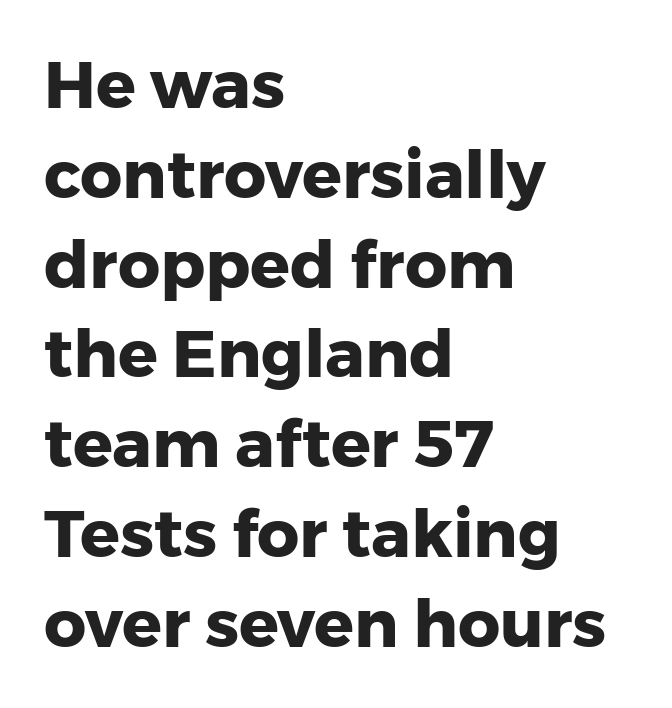
{"serif": "no", "italic": "no", "bold": "yes", "weight": "heavy", "width": "normal", "stroke_contrast": "low", "x_height": "medium", "monospaced": "no", "underline": "no", "align": "left", "line_spacing": "normal", "line_spacing_ratio": 1.36, "letter_spacing": "normal", "letter_spacing_em": 0.0, "glyph_px": 66}
